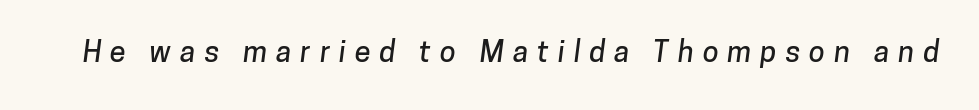
Q: Is the typeface a serif or a sans-serif typeface? A: Sans-serif.
Q: Is the text underlined? A: No.
Q: Is the spacing between letters normal or unusually wide? A: Unusually wide.
Q: Width (condensed, normal, or wide)? A: Normal.
Q: Stroke contrast? A: Low.
Q: x-height? A: Medium.
Q: Monospaced? A: No.
